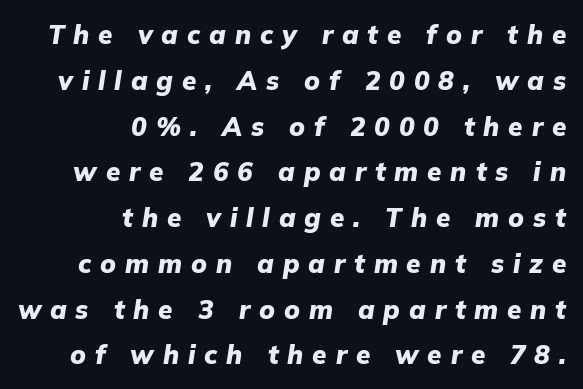
The text block is weighted toward the right margin, trailing off unevenly leftward. Characters are canted at an angle relative to the baseline's perpendicular. Characters follow at a spacing far wider than the type designer built in. Honestly, there is no underline to notice here at all. Summary of weight: heavy, a full bold.
